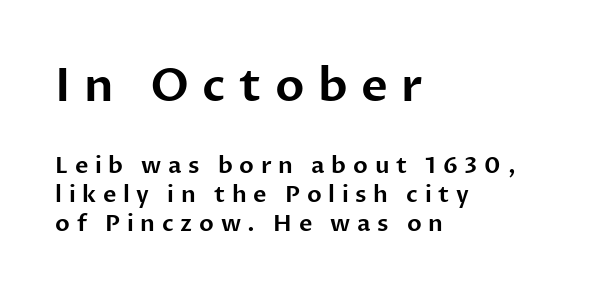
The image shows 46 px sans-serif type, upright; set left-aligned, normal line spacing (1.26x), unusually wide letter spacing (+0.29 em), not underlined; the first (top) block is 2.0x larger; low stroke contrast and a medium x-height.
